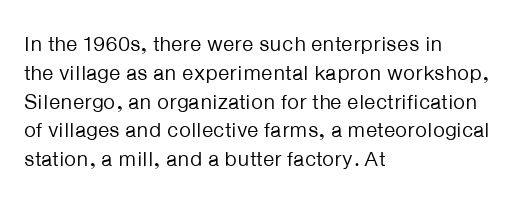
{"italic": "no", "bold": "no", "underline": "no", "align": "left", "line_spacing": "normal", "line_spacing_ratio": 1.37, "letter_spacing": "normal", "letter_spacing_em": 0.0, "glyph_px": 21}
